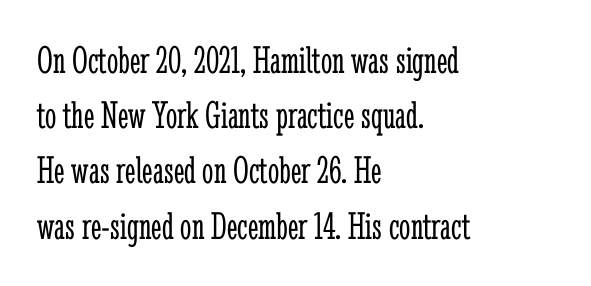
{"serif": "yes", "italic": "no", "bold": "no", "weight": "light", "width": "condensed", "stroke_contrast": "low", "x_height": "medium", "monospaced": "no", "underline": "no", "align": "left", "line_spacing": "normal", "line_spacing_ratio": 1.38, "letter_spacing": "normal", "letter_spacing_em": 0.0, "glyph_px": 40}
